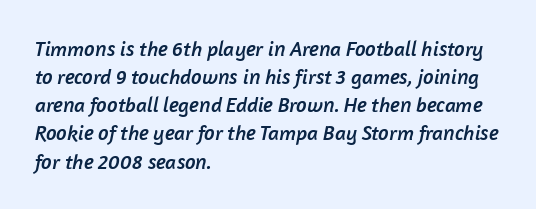
Beneath every word, the page is bare. Each word holds together tightly as a unit, with standard inter-letter gaps. Evenly set lines give the paragraph a standard silhouette. The passage is arranged the way most books set body copy — flush left.
